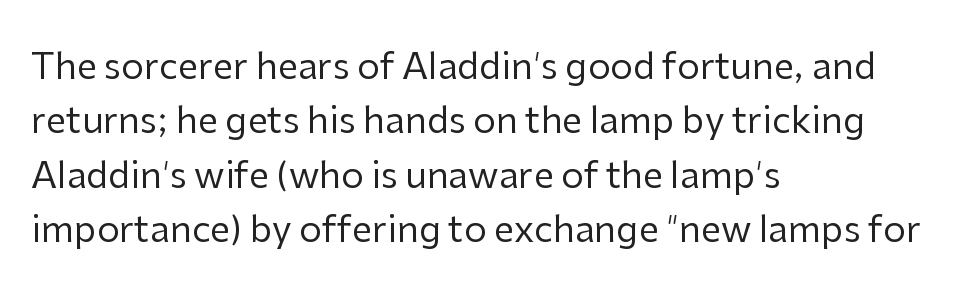
{"serif": "no", "italic": "no", "bold": "no", "weight": "regular", "width": "normal", "stroke_contrast": "low", "x_height": "medium", "monospaced": "no", "underline": "no", "align": "left", "line_spacing": "normal", "line_spacing_ratio": 1.51, "letter_spacing": "normal", "letter_spacing_em": 0.0, "glyph_px": 36}
